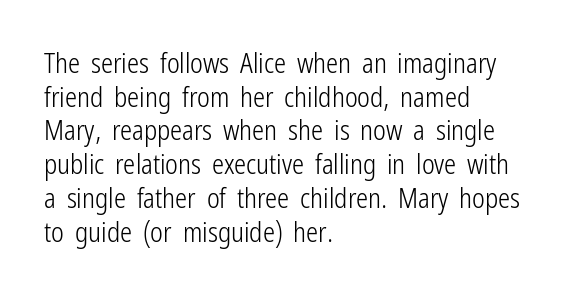
The image shows 27 px text type, upright; set left-aligned, normal line spacing (1.25x), normal letter spacing, not underlined.
